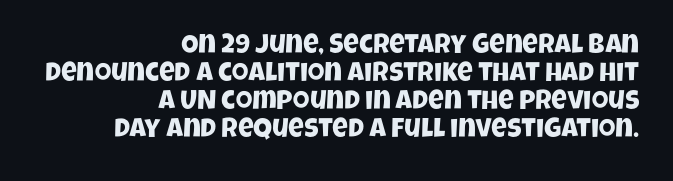
Q: Is the text underlined? A: No.
Q: How is the paragraph aligned? A: Right-aligned.
Q: Is the spacing between letters normal or unusually wide? A: Normal.
Q: Is the spacing between lines tight, normal or loose? A: Tight.
